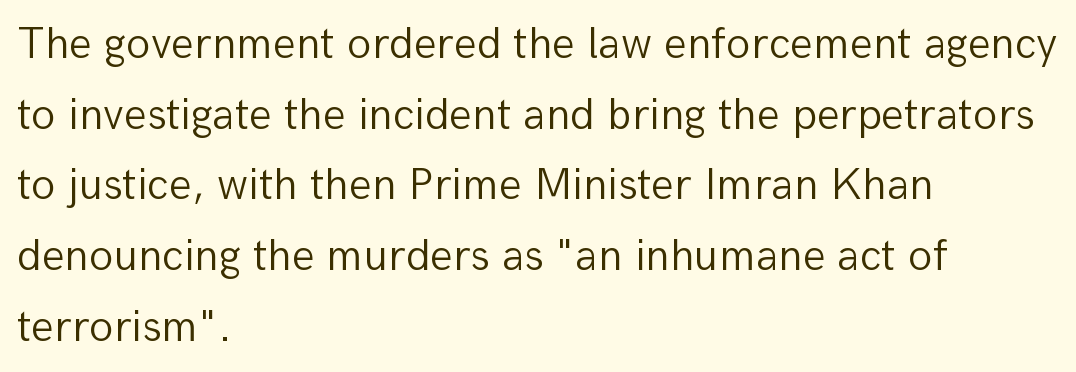
The image shows 45 px light sans-serif type, upright; set left-aligned, normal line spacing (1.57x), normal letter spacing, not underlined; low stroke contrast and a medium x-height.
